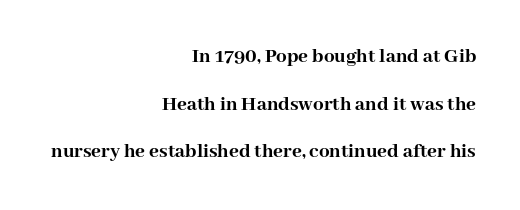
{"italic": "no", "bold": "yes", "underline": "no", "align": "right", "line_spacing": "loose", "line_spacing_ratio": 2.27, "letter_spacing": "normal", "letter_spacing_em": 0.0, "glyph_px": 21}
